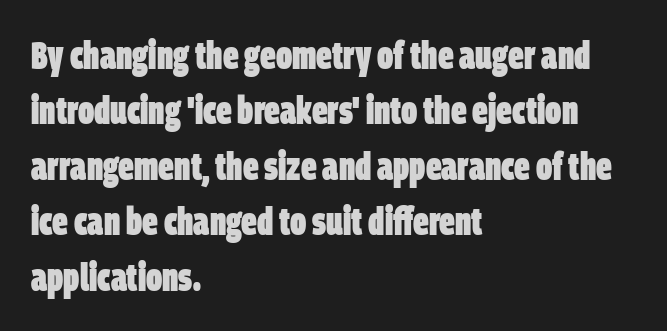
The image shows 39 px heavy, condensed sans-serif type; set left-aligned, normal line spacing (1.42x), normal letter spacing, not underlined; low stroke contrast and a large x-height.
